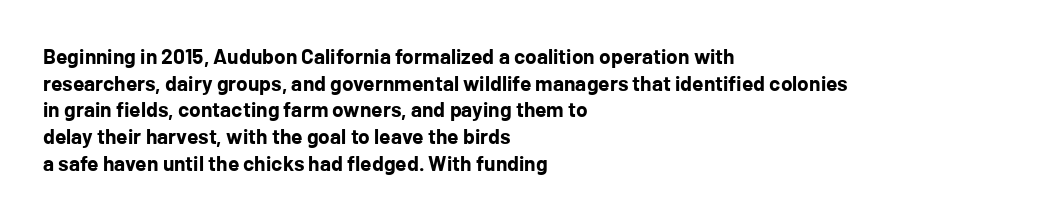
Honestly, the row spacing looks completely unremarkable. Posture: upright roman. Plenty of ink on the page — the face is bold. Typeset ragged right — the left edge is the straight one.
